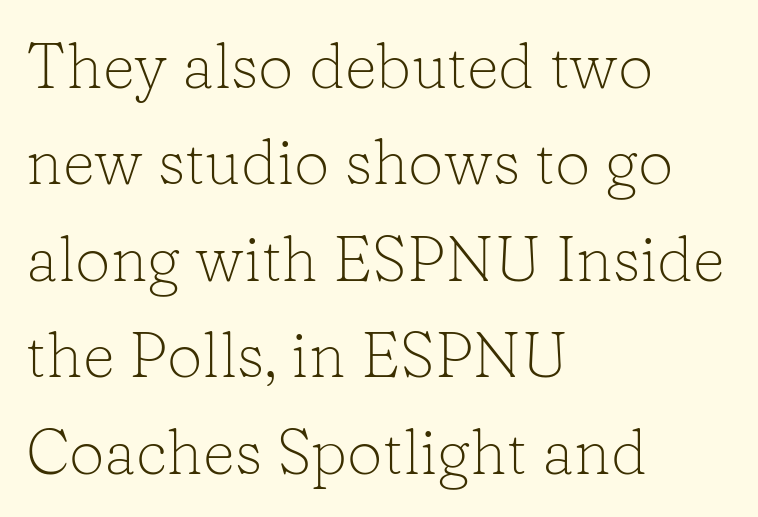
Any mark beneath the type? The region is blank. How are the letters spaced? Ordinarily, with no added tracking. Note: serifs present on the glyphs. Unbolded letterforms with no extra heft. Italic: no, the glyphs are upright roman. Each new line begins a customary step beneath the previous one.
